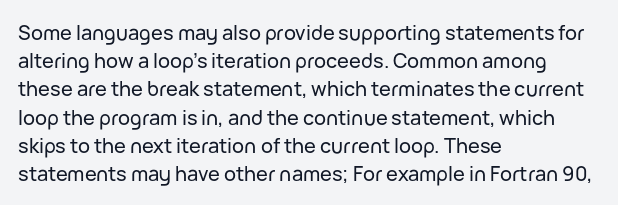
{"italic": "no", "underline": "no", "align": "left", "line_spacing": "normal", "line_spacing_ratio": 1.41, "letter_spacing": "normal", "letter_spacing_em": 0.0, "glyph_px": 20}
